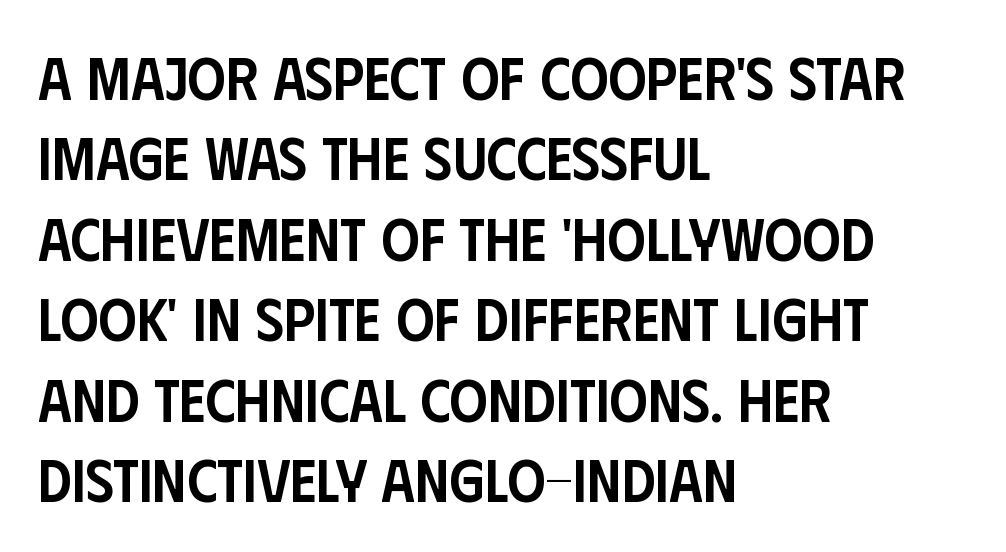
The font family rendered here belongs to the sans-serif group. The letterforms sit shoulder to shoulder at normal distance. A student would call this left alignment; a typographer would say flush left, rag right. Nobody drew a line under any word here. Is there much room between lines? A standard amount, neither cramped nor airy.
